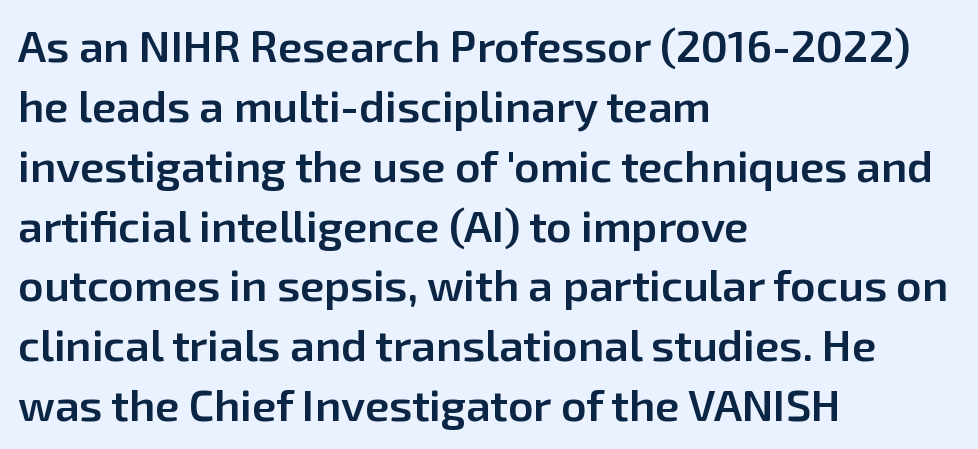
The image shows 44 px semibold sans-serif type, upright; set left-aligned, normal line spacing (1.36x), normal letter spacing, not underlined; low stroke contrast and a medium x-height.
